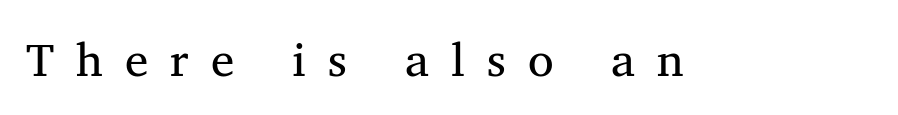
{"serif": "yes", "italic": "no", "bold": "no", "weight": "regular", "width": "normal", "stroke_contrast": "medium", "x_height": "medium", "monospaced": "no", "underline": "no", "letter_spacing": "wide", "letter_spacing_em": 0.47, "glyph_px": 47}
